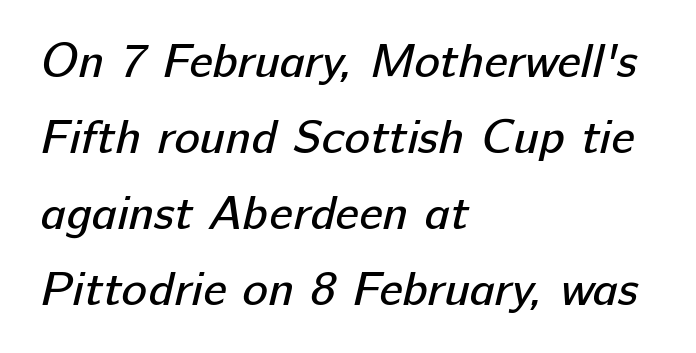
{"serif": "no", "bold": "no", "weight": "regular", "width": "normal", "stroke_contrast": "low", "x_height": "medium", "monospaced": "no", "underline": "no", "align": "left", "line_spacing": "normal", "line_spacing_ratio": 1.58, "letter_spacing": "normal", "letter_spacing_em": 0.0, "glyph_px": 48}
